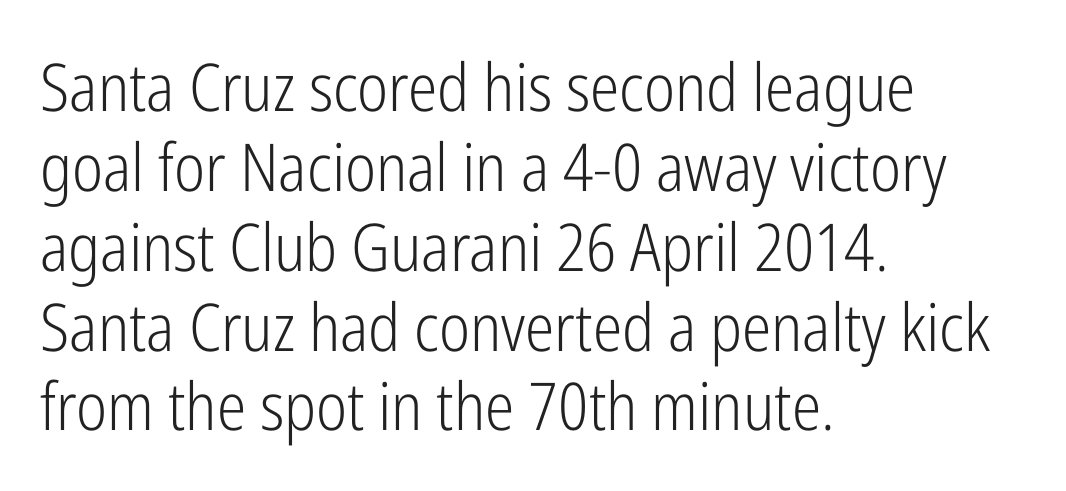
Q: Is the text bold? A: No.
Q: Is the text italic (slanted)? A: No, it is upright.
Q: Is the typeface a serif or a sans-serif typeface? A: Sans-serif.
Q: Is the text underlined? A: No.
Q: How is the paragraph aligned? A: Left-aligned.
Q: Is the spacing between letters normal or unusually wide? A: Normal.
Q: Width (condensed, normal, or wide)? A: Condensed.
Q: Stroke contrast? A: Low.
Q: x-height? A: Medium.
Q: Monospaced? A: No.
